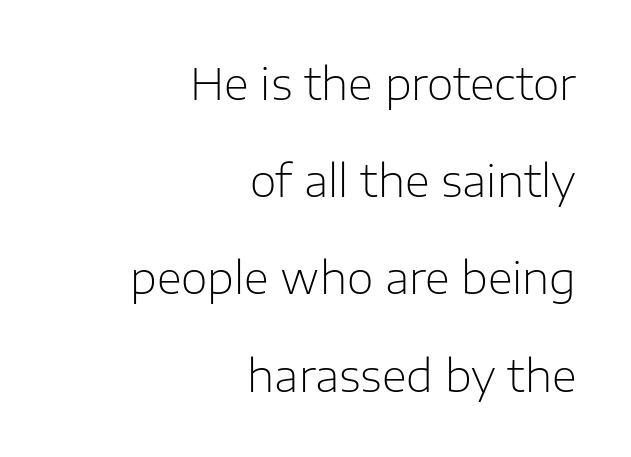
The image shows 43 px light sans-serif type, upright; set right-aligned, loose line spacing (2.26x), normal letter spacing, not underlined; low stroke contrast and a medium x-height.
